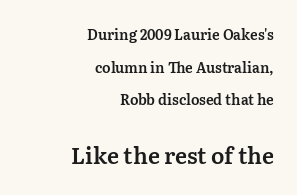
Ascenders rise straight up at ninety degrees. Regarding leading, the lines here are spaced well apart. The line texture is even and compact thanks to regular tracking. Which of the two is more prominent by size? The second, at the bottom.
